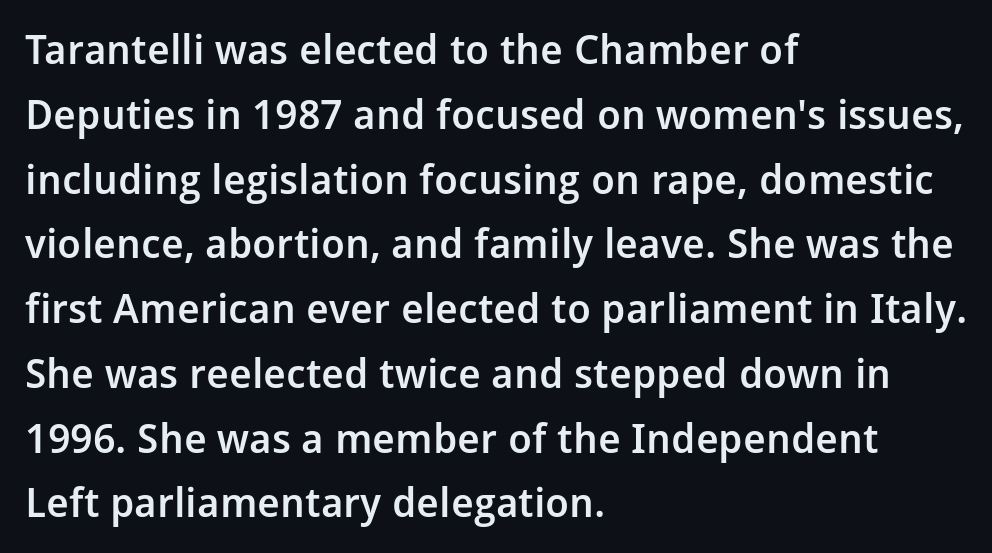
Q: Is the text bold? A: Semi-bold.
Q: Is the text italic (slanted)? A: No, it is upright.
Q: Is the typeface a serif or a sans-serif typeface? A: Sans-serif.
Q: Is the text underlined? A: No.
Q: How is the paragraph aligned? A: Left-aligned.
Q: Is the spacing between letters normal or unusually wide? A: Normal.
Q: Is the spacing between lines tight, normal or loose? A: Normal.
Q: Width (condensed, normal, or wide)? A: Normal.
Q: Stroke contrast? A: Low.
Q: x-height? A: Medium.
Q: Monospaced? A: No.
